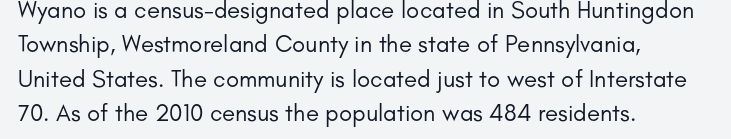
Q: Is the text bold? A: No.
Q: Is the text italic (slanted)? A: No, it is upright.
Q: Is the text underlined? A: No.
Q: How is the paragraph aligned? A: Left-aligned.
Q: Is the spacing between letters normal or unusually wide? A: Normal.
Q: Is the spacing between lines tight, normal or loose? A: Normal.
